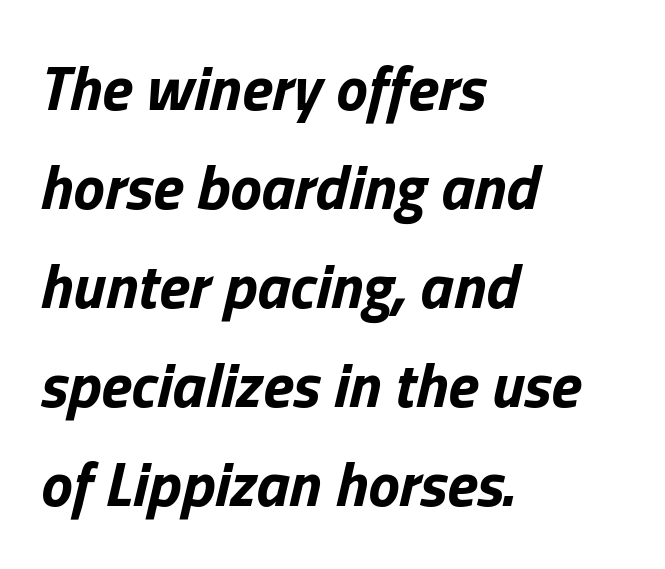
The image shows 63 px bold type, italic (leaning right); set left-aligned, normal line spacing (1.57x), normal letter spacing, not underlined; low stroke contrast and a medium x-height.
